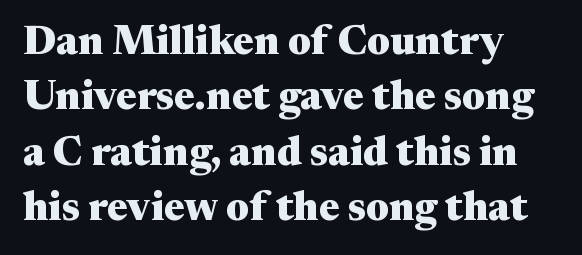
The image shows 41 px heavy, wide serif type, upright; set left-aligned, normal line spacing (1.35x), normal letter spacing, not underlined; medium stroke contrast and a medium x-height.
